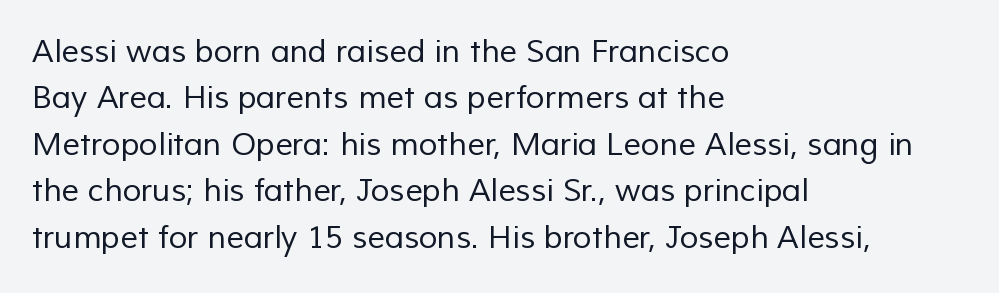
The image shows 31 px regular-weight sans-serif type; set left-aligned, normal line spacing (1.5x), normal letter spacing, not underlined; low stroke contrast and a medium x-height.
